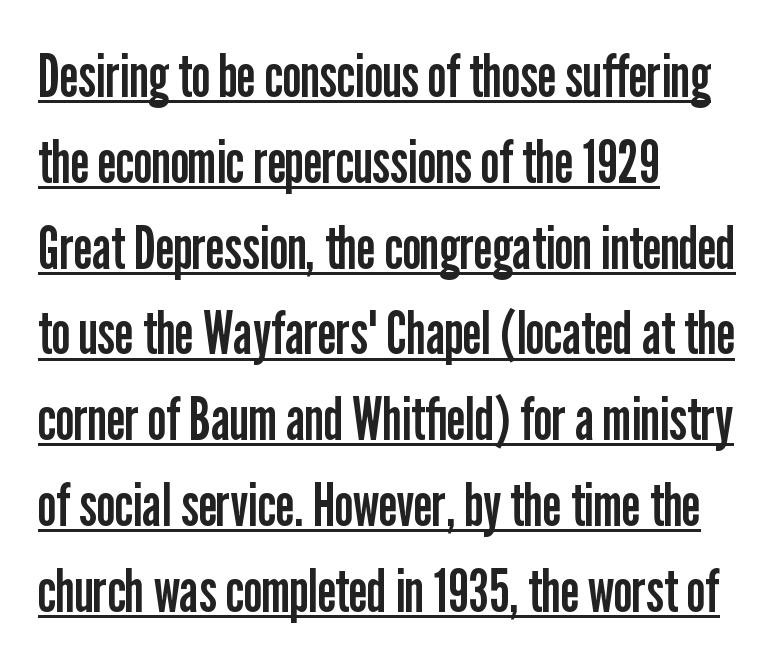
Q: Is the text bold? A: No.
Q: Is the text italic (slanted)? A: No, it is upright.
Q: Is the typeface a serif or a sans-serif typeface? A: Sans-serif.
Q: Is the text underlined? A: Yes.
Q: How is the paragraph aligned? A: Left-aligned.
Q: Is the spacing between letters normal or unusually wide? A: Normal.
Q: Is the spacing between lines tight, normal or loose? A: Normal.
Q: Width (condensed, normal, or wide)? A: Condensed.
Q: Stroke contrast? A: Low.
Q: x-height? A: Medium.
Q: Monospaced? A: No.
